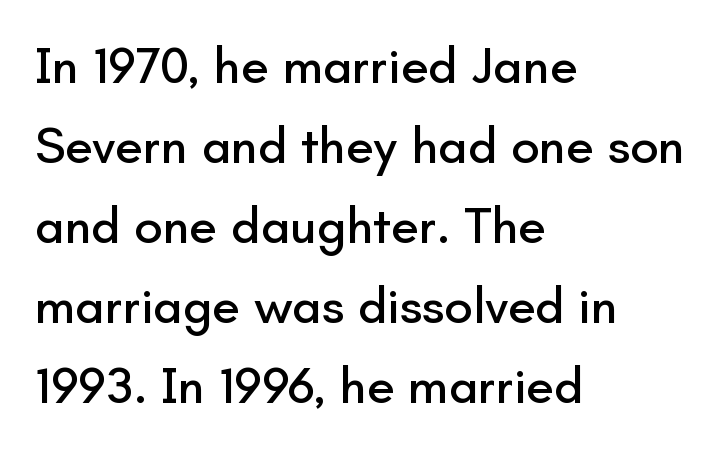
The image shows 51 px sans-serif type, upright; set left-aligned, normal line spacing (1.57x), normal letter spacing, not underlined; low stroke contrast and a small x-height.
